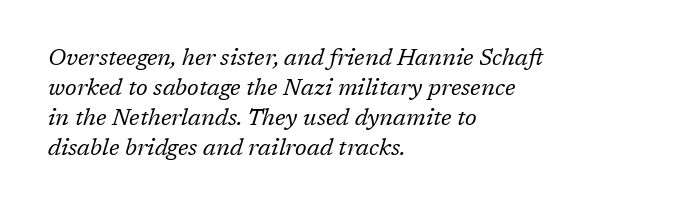
Horizontally, the lines are justified to the leading edge only. The letterforms sit at book weight or below. Honestly, the row spacing looks completely unremarkable. Is the letter spacing exaggerated? No — it looks like the ordinary default. The words here are not underlined.
